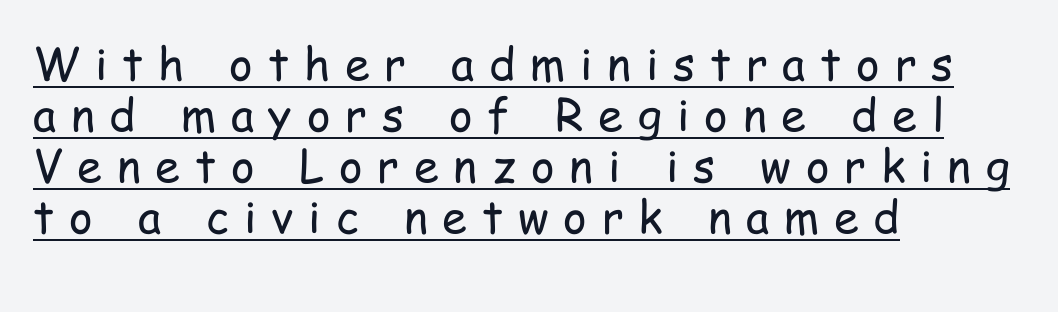
Alignment: flush left. Honestly, the underline is the first thing you notice here. Think of a printed novel: that variable character pitch is what you see here. The gaps between neighbouring characters are conspicuously large. Each stroke keeps to a modest, everyday thickness or less.
